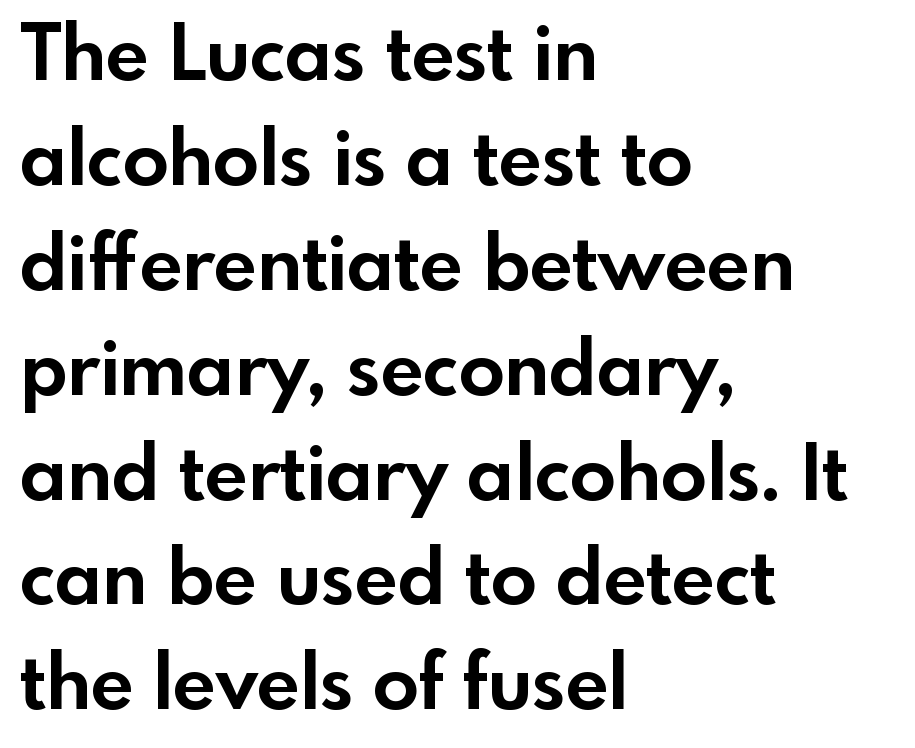
The image shows 76 px bold sans-serif type, upright; set left-aligned, normal line spacing (1.38x), normal letter spacing, not underlined; a small x-height.
